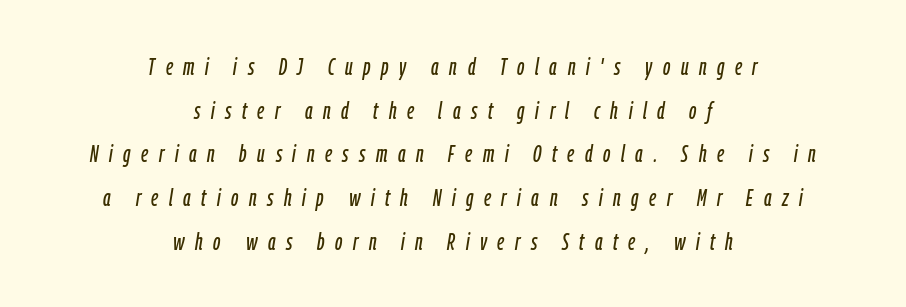
{"italic": "yes", "lean": "right", "slant_degrees": 9, "underline": "no", "align": "center", "line_spacing_ratio": 1.82, "letter_spacing": "wide", "letter_spacing_em": 0.44, "glyph_px": 24}
